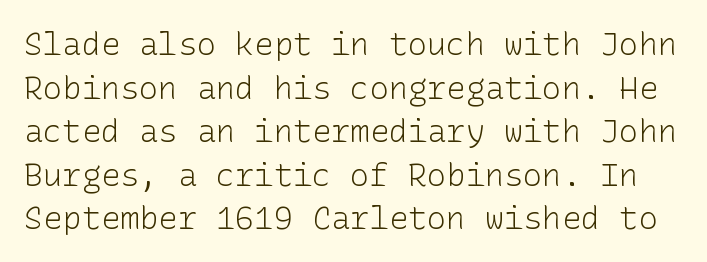
{"serif": "no", "italic": "no", "bold": "no", "weight": "light", "width": "normal", "stroke_contrast": "low", "x_height": "medium", "underline": "no", "line_spacing": "normal", "line_spacing_ratio": 1.36, "letter_spacing": "normal", "letter_spacing_em": 0.0, "glyph_px": 32}
